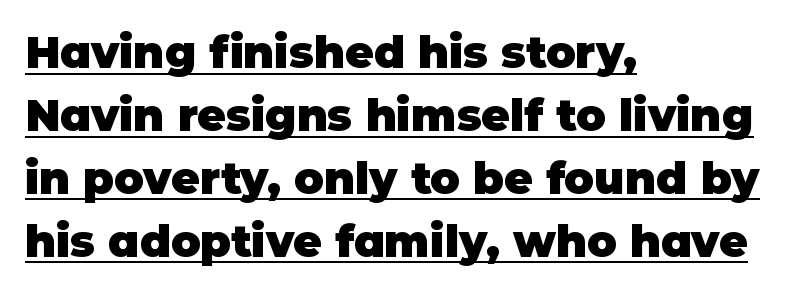
A sans-serif font was chosen for this passage. Ascenders rise straight up at ninety degrees. The sample's only ornament is a line tracing under the words. One glance says typical: line gaps are just what's usual. Notice how thick the strokes are: this is what a full bold looks like.
